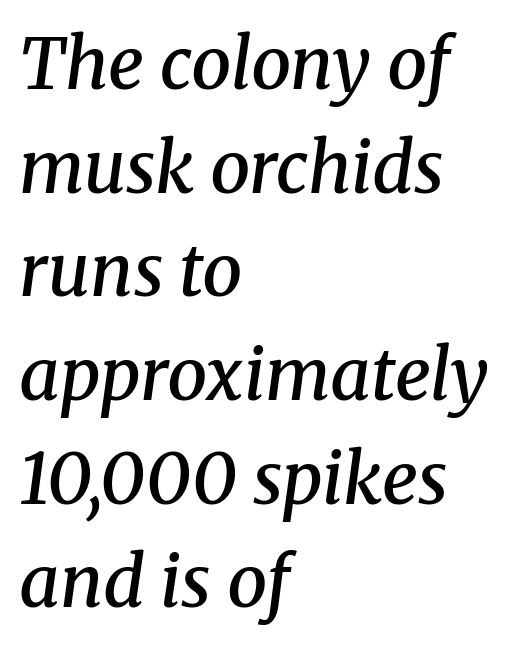
{"serif": "yes", "italic": "yes", "lean": "right", "slant_degrees": 8, "bold": "semi", "weight": "semibold", "width": "normal", "stroke_contrast": "medium", "x_height": "medium", "monospaced": "no", "underline": "no", "align": "left", "line_spacing": "normal", "line_spacing_ratio": 1.46, "letter_spacing": "normal", "letter_spacing_em": 0.0, "glyph_px": 71}
